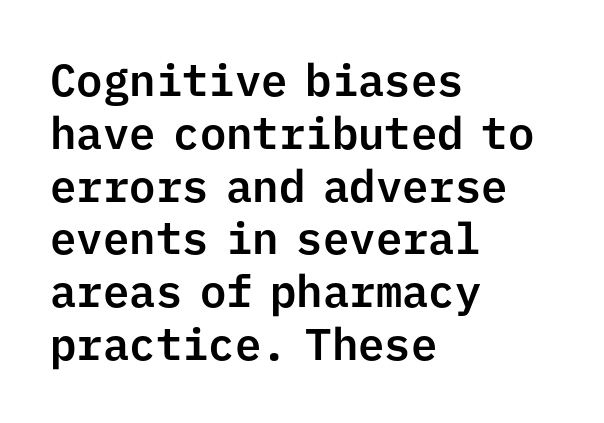
The glyphs in this specimen are sans serif. The foot of each line stays bare and open. Line beginnings align vertically; line endings do not. In terms of letterspacing, this is plain default setting. Note the uniform advance width — an 'i' takes as much space as an 'm'. Upright lettering throughout.
